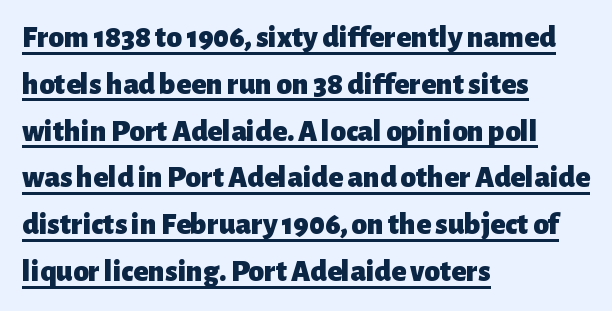
The image shows 31 px heavy sans-serif type, upright; set left-aligned, normal line spacing (1.51x), normal letter spacing, underlined; low stroke contrast and a medium x-height.
